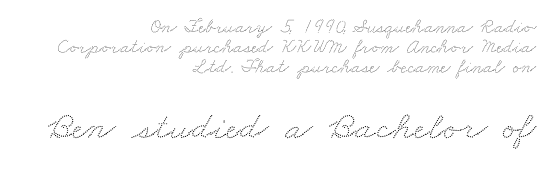
The image shows 40 px wide type; set right-aligned, tight line spacing (1.0x), normal letter spacing, not underlined; the second (bottom) block is 2.0x larger; low stroke contrast and a small x-height.
